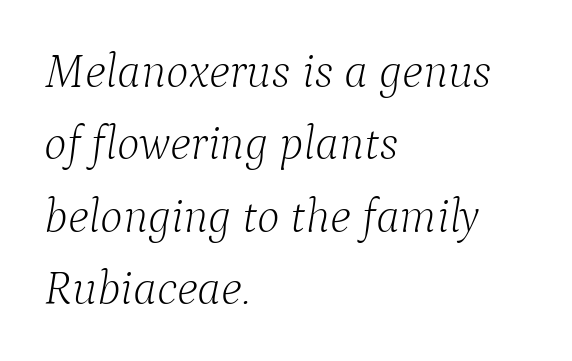
Q: Is the text bold? A: No.
Q: Is the text italic (slanted)? A: Yes, it leans right by about 9 degrees.
Q: Is the typeface a serif or a sans-serif typeface? A: Serif.
Q: Is the text underlined? A: No.
Q: How is the paragraph aligned? A: Left-aligned.
Q: Is the spacing between letters normal or unusually wide? A: Normal.
Q: Is the spacing between lines tight, normal or loose? A: Normal.
Q: Width (condensed, normal, or wide)? A: Normal.
Q: Stroke contrast? A: Low.
Q: x-height? A: Medium.
Q: Monospaced? A: No.
